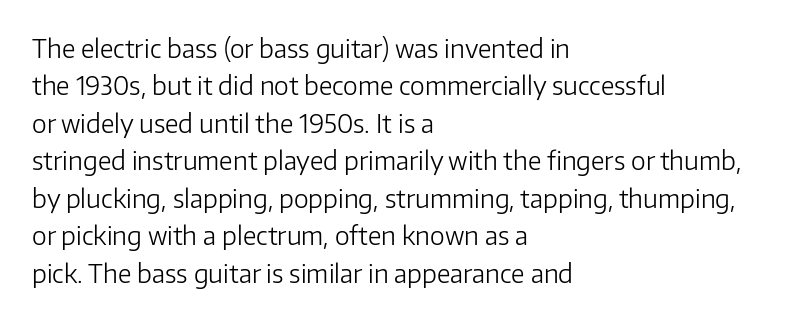
In CSS terms this would be text-align: left. Descenders are the only things crossing below the line. One glance says typical: line gaps are just what's usual. This is the regular roman posture of the typeface.
